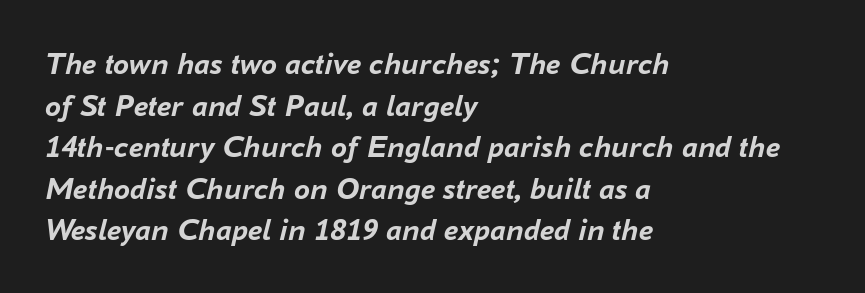
{"italic": "yes", "lean": "right", "slant_degrees": 16, "bold": "yes", "weight": "semibold", "width": "normal", "stroke_contrast": "low", "x_height": "medium", "monospaced": "no", "underline": "no", "align": "left", "line_spacing": "normal", "line_spacing_ratio": 1.3, "letter_spacing": "normal", "letter_spacing_em": 0.0, "glyph_px": 32}
